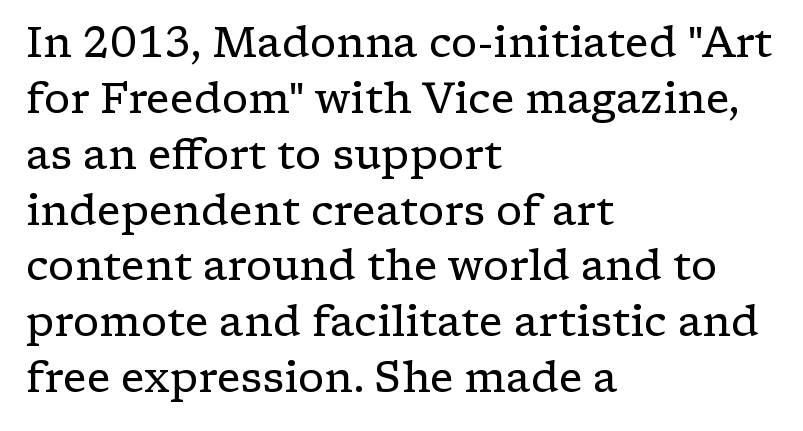
Q: Is the text bold? A: No.
Q: Is the text italic (slanted)? A: No, it is upright.
Q: Is the typeface a serif or a sans-serif typeface? A: Serif.
Q: Is the text underlined? A: No.
Q: How is the paragraph aligned? A: Left-aligned.
Q: Is the spacing between letters normal or unusually wide? A: Normal.
Q: Is the spacing between lines tight, normal or loose? A: Normal.
Q: Width (condensed, normal, or wide)? A: Wide.
Q: Stroke contrast? A: Low.
Q: x-height? A: Medium.
Q: Monospaced? A: No.
